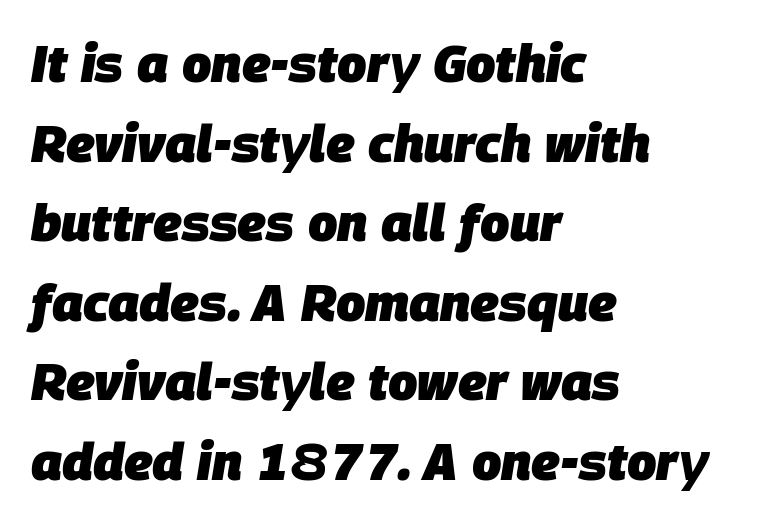
{"italic": "yes", "lean": "right", "slant_degrees": 9, "bold": "yes", "weight": "heavy", "width": "normal", "stroke_contrast": "low", "x_height": "large", "monospaced": "no", "underline": "no", "align": "left", "line_spacing": "normal", "line_spacing_ratio": 1.53, "letter_spacing": "normal", "letter_spacing_em": 0.0, "glyph_px": 52}
